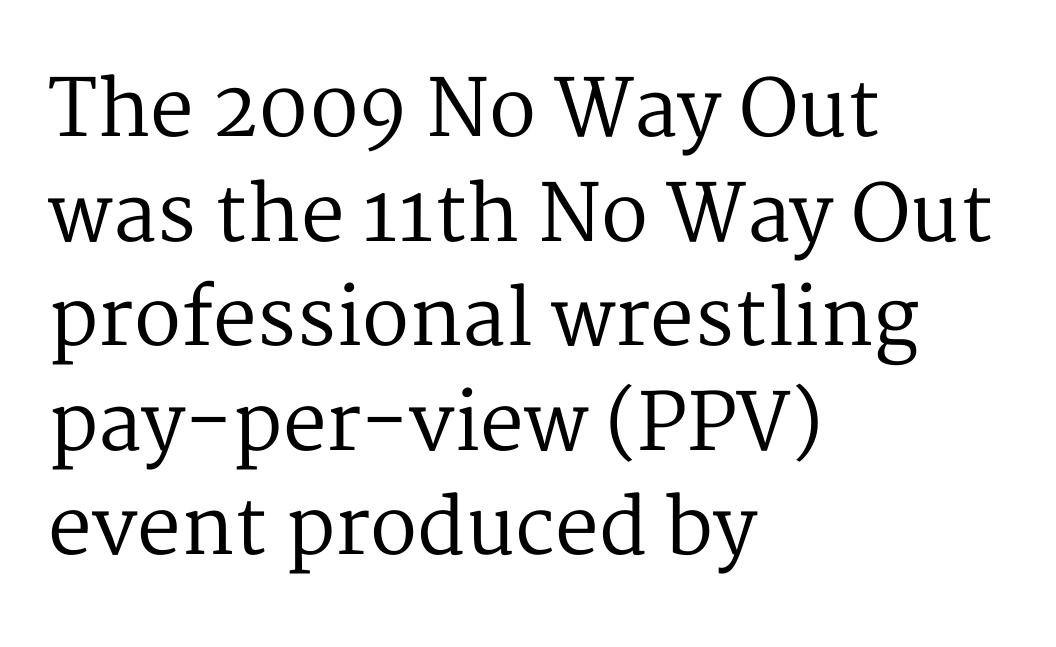
{"serif": "yes", "italic": "no", "bold": "no", "weight": "regular", "width": "normal", "stroke_contrast": "medium", "x_height": "medium", "monospaced": "no", "underline": "no", "align": "left", "line_spacing": "normal", "line_spacing_ratio": 1.34, "letter_spacing": "normal", "letter_spacing_em": 0.0, "glyph_px": 78}
